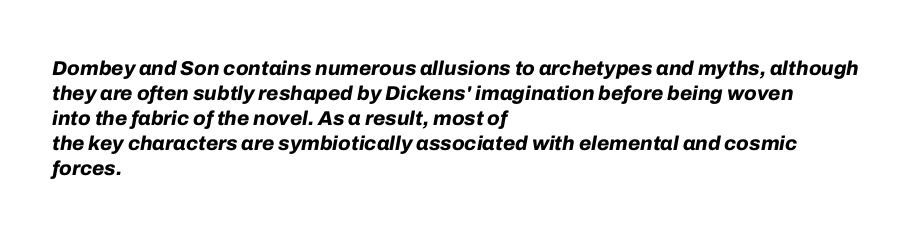
Q: Is the text bold? A: Yes.
Q: Is the text italic (slanted)? A: Yes, it leans right by about 10 degrees.
Q: Is the text underlined? A: No.
Q: How is the paragraph aligned? A: Left-aligned.
Q: Is the spacing between letters normal or unusually wide? A: Normal.
Q: Is the spacing between lines tight, normal or loose? A: Normal.
